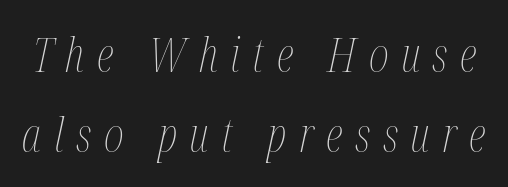
Q: Is the text bold? A: No.
Q: Is the text italic (slanted)? A: Yes, it leans right by about 12 degrees.
Q: Is the text underlined? A: No.
Q: Is the spacing between letters normal or unusually wide? A: Unusually wide.
Q: Is the spacing between lines tight, normal or loose? A: Normal.
Q: Width (condensed, normal, or wide)? A: Condensed.
Q: Stroke contrast? A: Medium.
Q: x-height? A: Medium.
Q: Monospaced? A: No.
